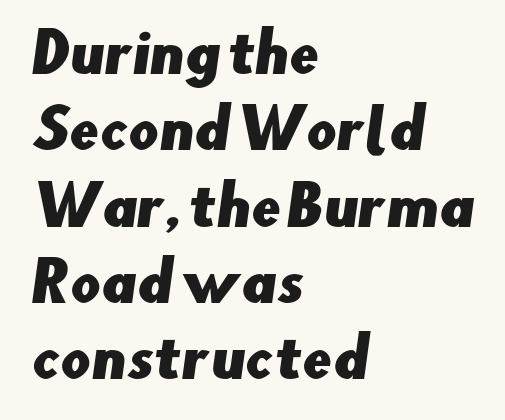
The image shows 53 px sans-serif type; set left-aligned, normal line spacing (1.44x), normal letter spacing, not underlined; low stroke contrast and a small x-height.
